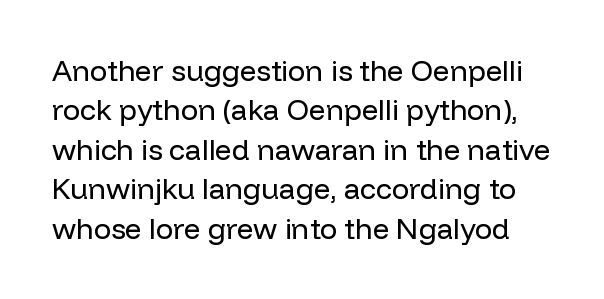
The image shows 29 px regular-weight sans-serif type, upright; set normal line spacing (1.36x), normal letter spacing, not underlined; low stroke contrast and a medium x-height.
